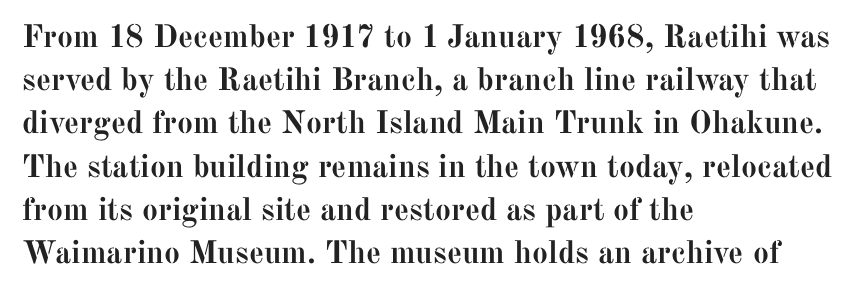
The image shows 32 px semibold serif type, upright; set left-aligned, normal line spacing (1.35x), normal letter spacing, not underlined; medium stroke contrast and a medium x-height.
